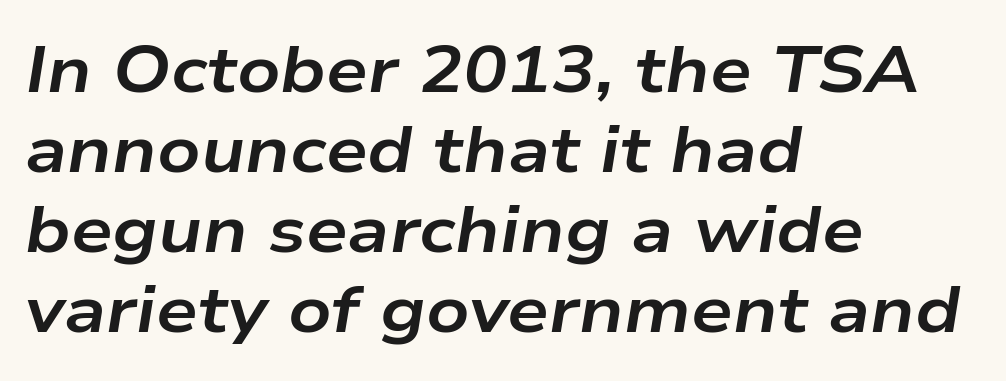
The image shows 66 px bold, wide type, italic (leaning right); set left-aligned, line spacing 1.21x, normal letter spacing, not underlined; low stroke contrast and a medium x-height.
